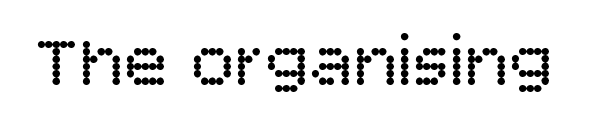
The image shows 74 px regular-weight sans-serif type, upright; set normal letter spacing, not underlined; low stroke contrast and a large x-height.
